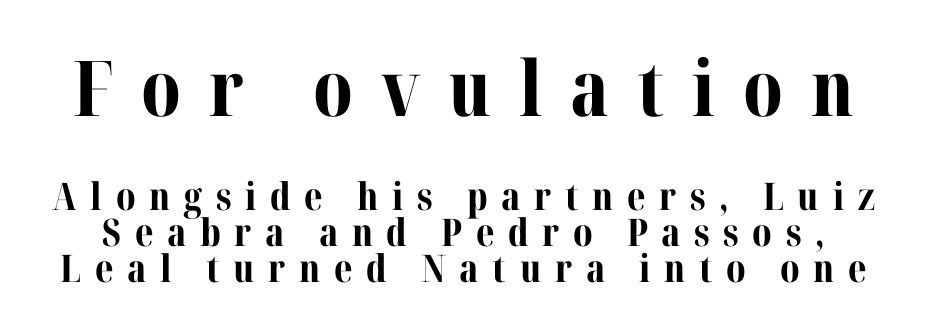
The image shows 77 px bold serif type, upright; set tight line spacing (0.96x), unusually wide letter spacing (+0.36 em), not underlined; the first (top) block is 2.03x larger; medium stroke contrast and a medium x-height.
